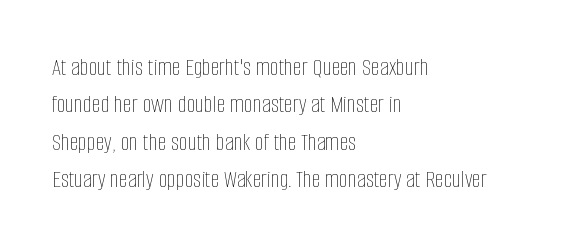
{"italic": "no", "bold": "no", "underline": "no", "align": "left", "line_spacing": "normal", "line_spacing_ratio": 1.5, "letter_spacing": "normal", "letter_spacing_em": 0.0, "glyph_px": 25}
